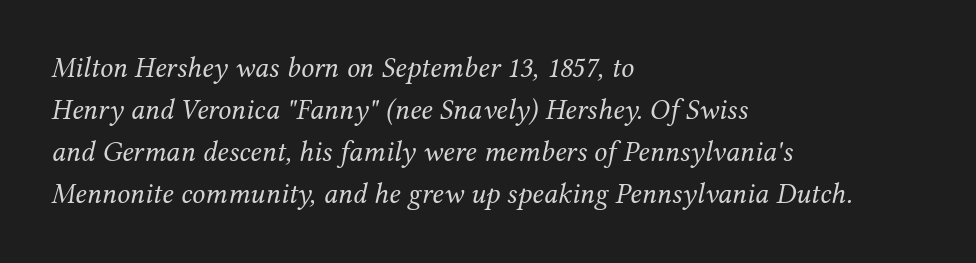
{"serif": "yes", "italic": "yes", "lean": "right", "slant_degrees": 12, "bold": "no", "weight": "regular", "width": "normal", "stroke_contrast": "medium", "x_height": "medium", "monospaced": "no", "underline": "no", "align": "left", "line_spacing": "normal", "line_spacing_ratio": 1.45, "letter_spacing": "normal", "letter_spacing_em": 0.0, "glyph_px": 29}
